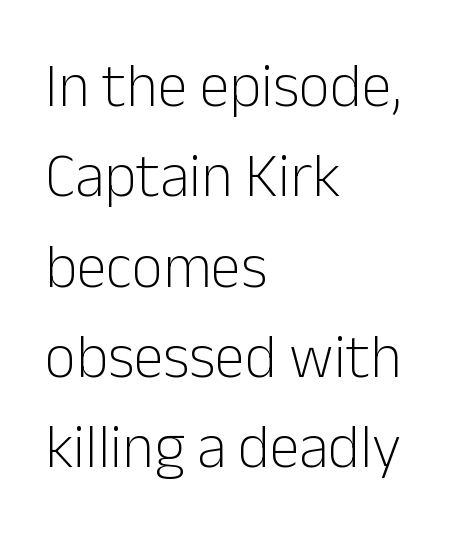
The image shows 61 px light sans-serif type, upright; set left-aligned, normal line spacing (1.48x), normal letter spacing, not underlined; low stroke contrast and a medium x-height.
